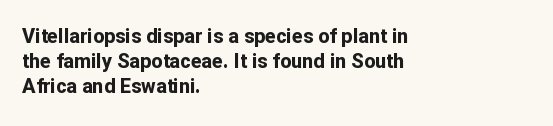
{"italic": "no", "bold": "yes", "underline": "no", "align": "left", "line_spacing": "normal", "line_spacing_ratio": 1.25, "letter_spacing": "normal", "letter_spacing_em": 0.0, "glyph_px": 20}
